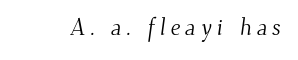
Q: Is the text bold? A: No.
Q: Is the text underlined? A: No.
Q: Is the spacing between letters normal or unusually wide? A: Unusually wide.
